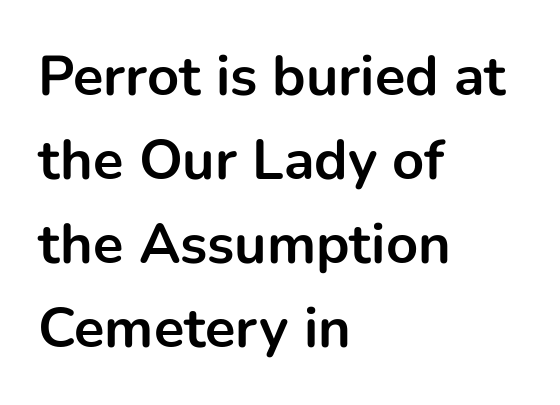
The image shows 56 px bold sans-serif type, upright; set left-aligned, normal line spacing (1.5x), normal letter spacing, not underlined; low stroke contrast and a medium x-height.
